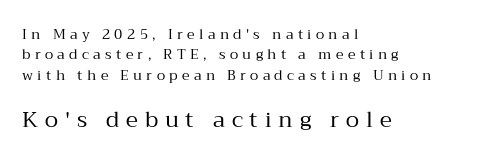
Spacing between characters has been opened up far beyond the box default. The vertical gap from one line to the next is medium. Layout note: lines flush left. A quiet, ordinary-to-light weight characterises the typeface. The composition opens small and finishes big.
